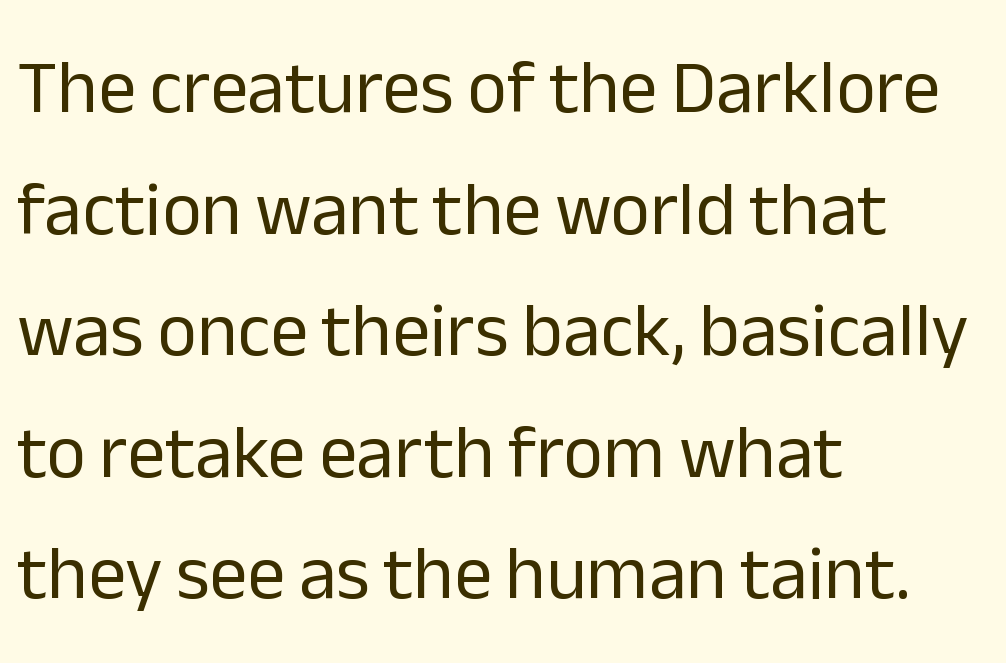
This sample has the flowing, uneven cadence of proportional lettering. Compared with a typical body face, this is equally light or lighter still. What kind of face is this? One without serifs — a sans. What stands out about the letter spacing? Nothing — it is the standard amount.
